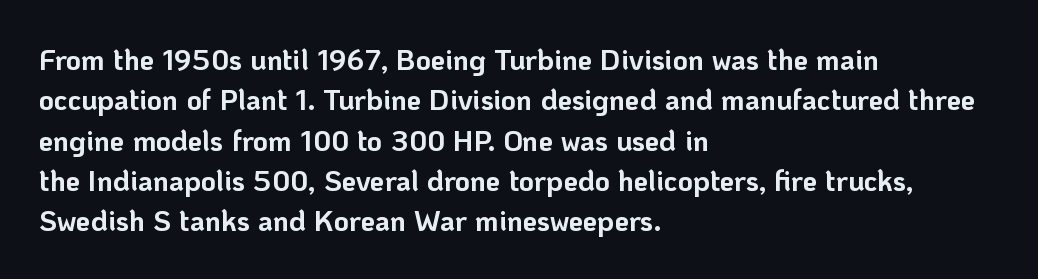
The image shows 29 px bold sans-serif type, upright; set left-aligned, normal line spacing (1.39x), normal letter spacing, not underlined; low stroke contrast and a medium x-height.
